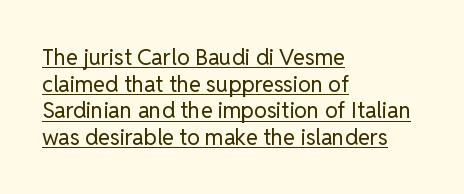
The image shows 22 px text type, upright; set left-aligned, line spacing 1.21x, normal letter spacing, underlined.
